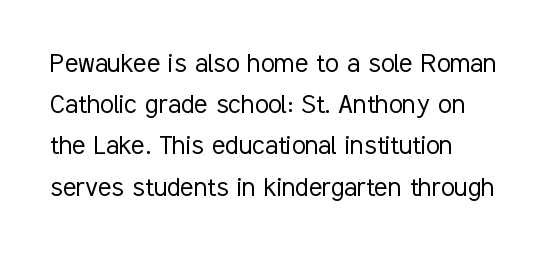
Q: Is the text bold? A: No.
Q: Is the text italic (slanted)? A: No, it is upright.
Q: Is the typeface a serif or a sans-serif typeface? A: Sans-serif.
Q: Is the text underlined? A: No.
Q: How is the paragraph aligned? A: Left-aligned.
Q: Is the spacing between letters normal or unusually wide? A: Normal.
Q: Is the spacing between lines tight, normal or loose? A: Normal.
Q: Width (condensed, normal, or wide)? A: Condensed.
Q: Stroke contrast? A: Low.
Q: x-height? A: Medium.
Q: Monospaced? A: No.
